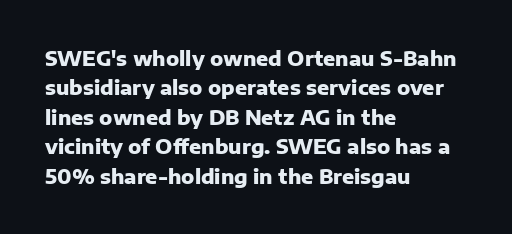
{"italic": "no", "bold": "yes", "underline": "no", "align": "left", "line_spacing": "normal", "line_spacing_ratio": 1.47, "letter_spacing": "normal", "letter_spacing_em": 0.0, "glyph_px": 20}
